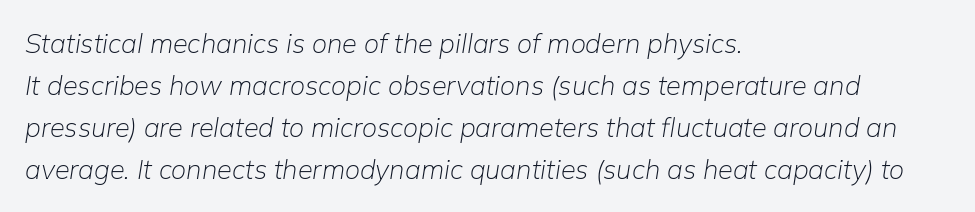
The image shows 27 px text type, italic (leaning right); set left-aligned, normal line spacing (1.56x), normal letter spacing, not underlined.
